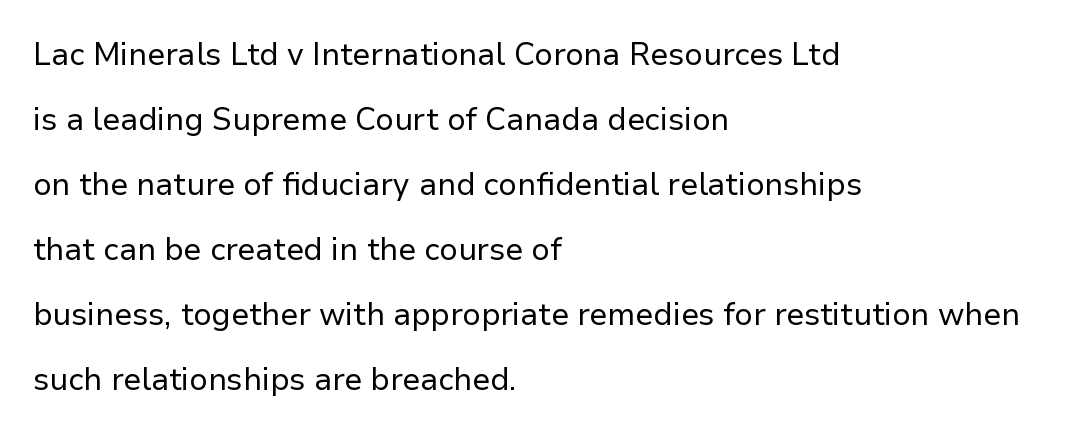
These lines are rendered in a variable-pitch font. It's the straight-up-and-down kind of type. Casual observation: everything's shoved over to the left. Clear beneath every line of the passage. The face looks like a standard text weight, possibly lighter.
